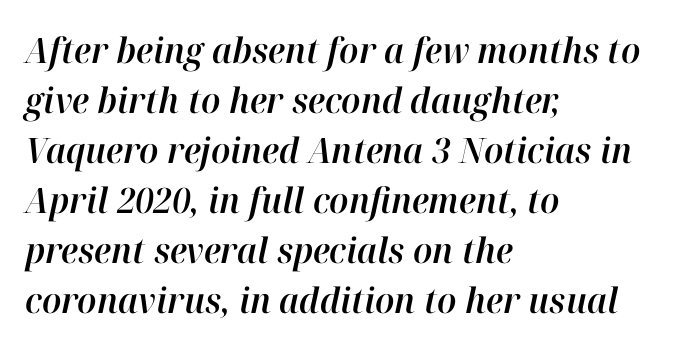
Q: Is the text italic (slanted)? A: Yes, it leans right by about 12 degrees.
Q: Is the text underlined? A: No.
Q: How is the paragraph aligned? A: Left-aligned.
Q: Is the spacing between letters normal or unusually wide? A: Normal.
Q: Is the spacing between lines tight, normal or loose? A: Normal.
Q: Width (condensed, normal, or wide)? A: Normal.
Q: Stroke contrast? A: High.
Q: x-height? A: Medium.
Q: Monospaced? A: No.
